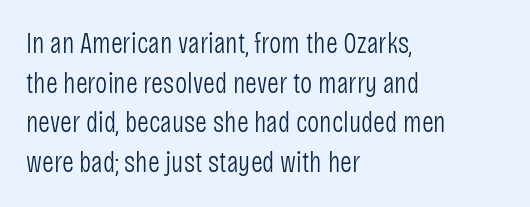
{"serif": "no", "italic": "no", "bold": "no", "weight": "light", "width": "condensed", "stroke_contrast": "low", "x_height": "large", "monospaced": "no", "underline": "no", "align": "left", "line_spacing": "normal", "line_spacing_ratio": 1.37, "letter_spacing": "normal", "letter_spacing_em": 0.0, "glyph_px": 29}
